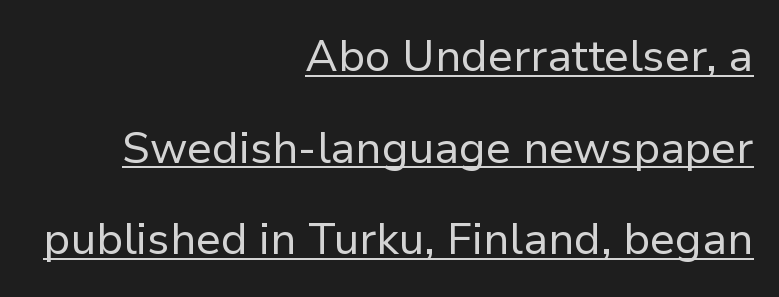
The image shows 44 px regular-weight sans-serif type, upright; set right-aligned, loose line spacing (2.08x), normal letter spacing, underlined; low stroke contrast and a medium x-height.
